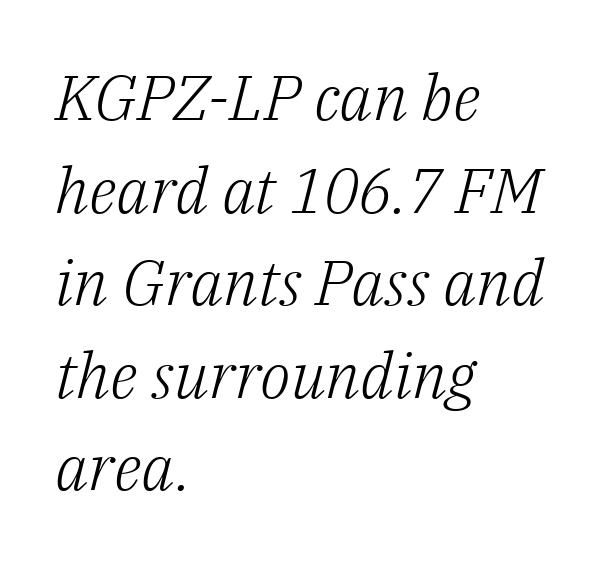
The image shows 63 px light serif type, italic (leaning right); set left-aligned, normal line spacing (1.47x), normal letter spacing, not underlined; low stroke contrast and a medium x-height.
